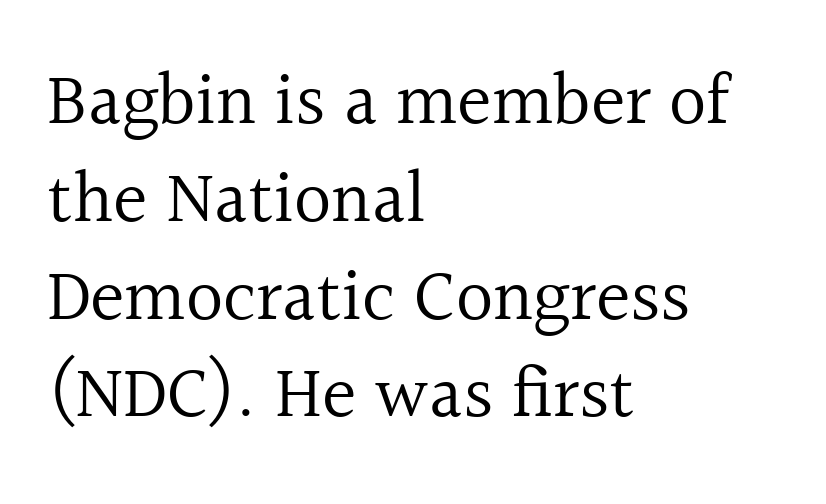
{"serif": "yes", "italic": "no", "bold": "no", "weight": "regular", "width": "normal", "x_height": "medium", "monospaced": "no", "underline": "no", "align": "left", "line_spacing": "normal", "line_spacing_ratio": 1.34, "letter_spacing": "normal", "letter_spacing_em": 0.0, "glyph_px": 73}
